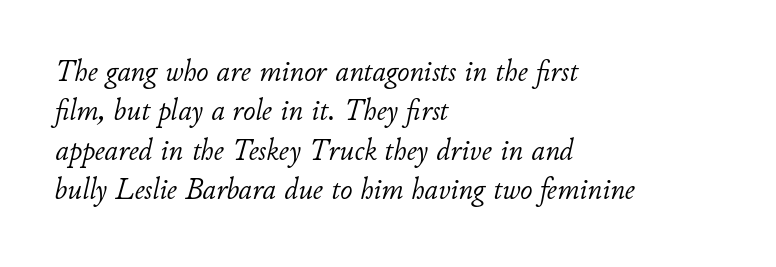
Spacing verdict: proportional, widths tailored to each character. Beneath every word, the page is bare. The glyphs look as if they've been sheared to an angle. Tracking here is standard; glyphs follow each other at the usual distance.
